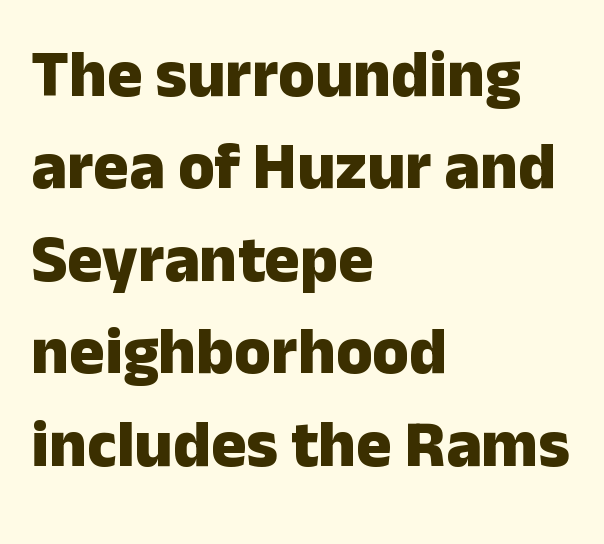
{"serif": "no", "italic": "no", "bold": "yes", "weight": "heavy", "width": "normal", "stroke_contrast": "low", "x_height": "medium", "monospaced": "no", "underline": "no", "align": "left", "line_spacing": "normal", "line_spacing_ratio": 1.4, "letter_spacing": "normal", "letter_spacing_em": 0.0, "glyph_px": 66}
